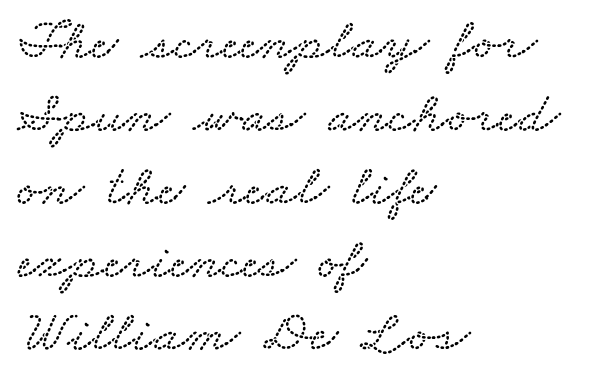
The image shows 58 px wide type; set left-aligned, normal line spacing (1.26x), normal letter spacing, not underlined; low stroke contrast and a small x-height.
